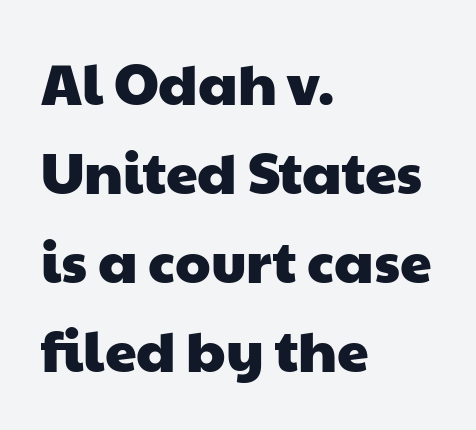
{"serif": "no", "width": "wide", "stroke_contrast": "low", "x_height": "medium", "monospaced": "no", "underline": "no", "align": "left", "line_spacing": "normal", "line_spacing_ratio": 1.56, "letter_spacing": "normal", "letter_spacing_em": 0.0, "glyph_px": 57}
